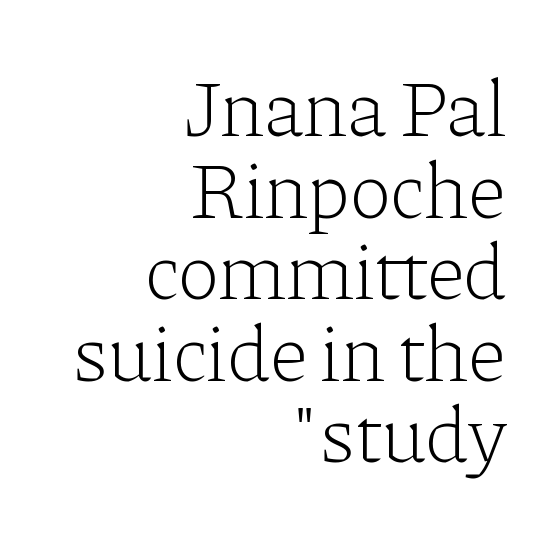
The image shows 80 px light serif type, upright; set right-aligned, tight line spacing (1.02x), normal letter spacing, not underlined; low stroke contrast and a medium x-height.
